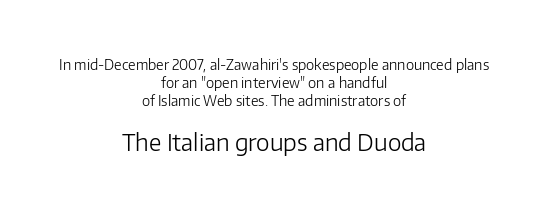
Q: Is the text bold? A: No.
Q: Is the text italic (slanted)? A: No, it is upright.
Q: Is the text underlined? A: No.
Q: How is the paragraph aligned? A: Centered.
Q: Is the spacing between letters normal or unusually wide? A: Normal.
Q: Is the spacing between lines tight, normal or loose? A: Normal.
Q: Which block of text is set in a larger size, the first (top) or the second (bottom)? A: The second (bottom) one.
